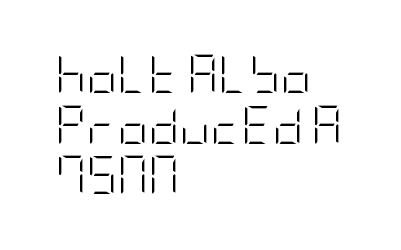
Q: Is the text bold? A: No.
Q: Is the text italic (slanted)? A: No, it is upright.
Q: Is the typeface a serif or a sans-serif typeface? A: Sans-serif.
Q: Is the text underlined? A: No.
Q: How is the paragraph aligned? A: Left-aligned.
Q: Is the spacing between letters normal or unusually wide? A: Normal.
Q: Is the spacing between lines tight, normal or loose? A: Normal.
Q: Width (condensed, normal, or wide)? A: Condensed.
Q: Stroke contrast? A: Low.
Q: x-height? A: Large.
